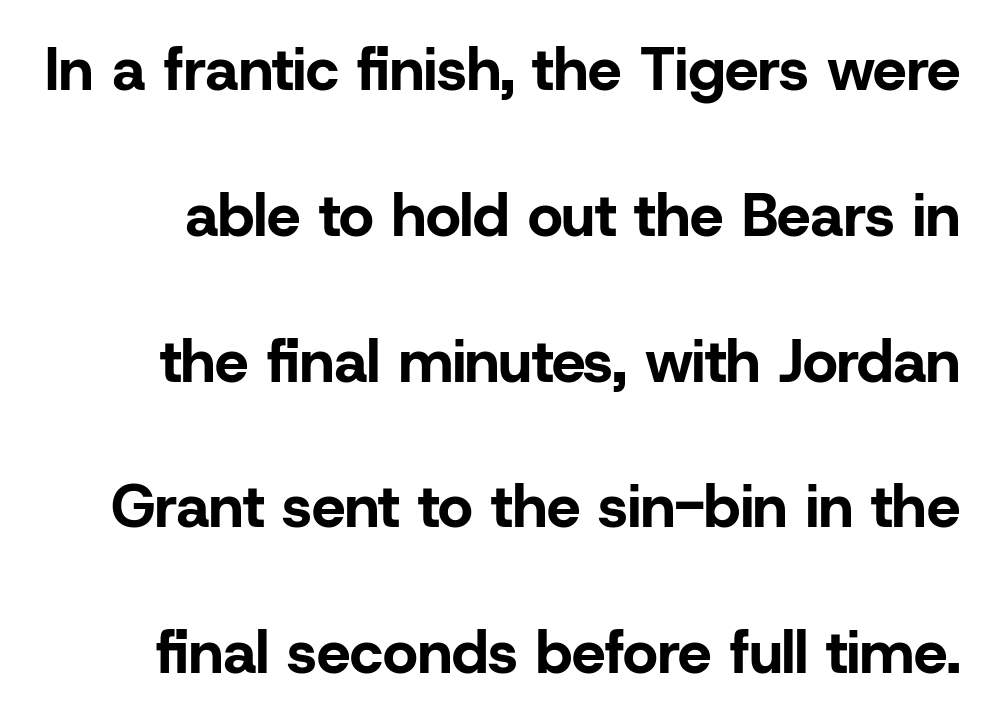
This is heavy type, rendered in bold. Each new line begins a long way beneath the previous one. Regarding serifs, this sample does without them. Spacing verdict: proportional, widths tailored to each character. The specimen reads as upright at a glance. Any mark beneath the type? The region is blank.
